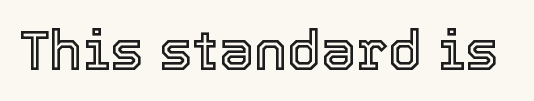
The image shows 56 px text type, upright; set normal letter spacing, not underlined; a medium x-height.
